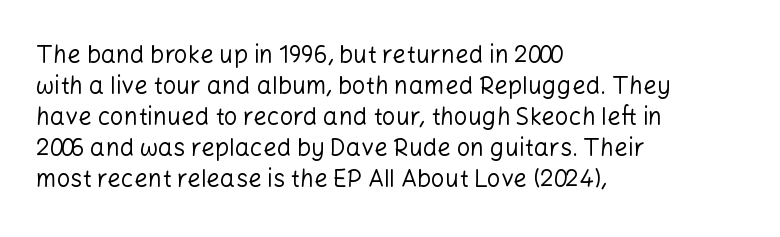
These lines keep a tight, regular rhythm from letter to letter. Notice how descenders clear the ascenders below comfortably — that's standard leading. These lines were composed using upright roman letters. One-word summary of the alignment: left. Nobody drew a line under any word here. The typesetting does not lean heavy: it is not bold.
